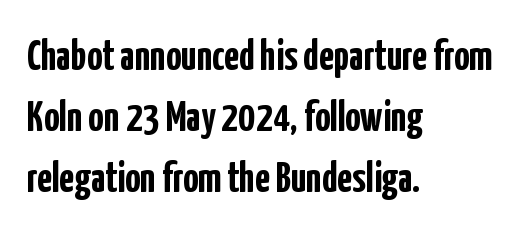
Q: Is the text bold? A: Yes.
Q: Is the text italic (slanted)? A: No, it is upright.
Q: Is the typeface a serif or a sans-serif typeface? A: Sans-serif.
Q: Is the text underlined? A: No.
Q: How is the paragraph aligned? A: Left-aligned.
Q: Is the spacing between letters normal or unusually wide? A: Normal.
Q: Is the spacing between lines tight, normal or loose? A: Normal.
Q: Width (condensed, normal, or wide)? A: Condensed.
Q: Stroke contrast? A: Low.
Q: x-height? A: Medium.
Q: Monospaced? A: No.
